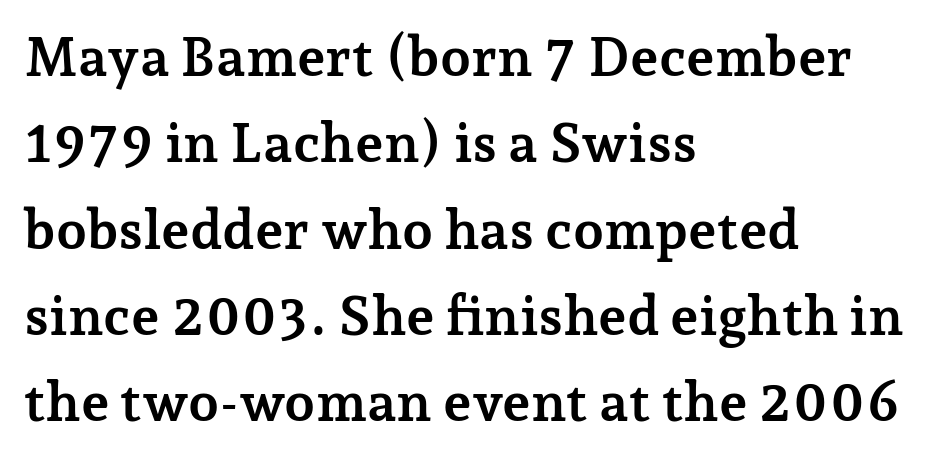
Q: Is the text bold? A: Yes.
Q: Is the text italic (slanted)? A: No, it is upright.
Q: Is the typeface a serif or a sans-serif typeface? A: Serif.
Q: Is the text underlined? A: No.
Q: How is the paragraph aligned? A: Left-aligned.
Q: Is the spacing between letters normal or unusually wide? A: Normal.
Q: Is the spacing between lines tight, normal or loose? A: Normal.
Q: Width (condensed, normal, or wide)? A: Normal.
Q: Stroke contrast? A: Low.
Q: x-height? A: Medium.
Q: Monospaced? A: No.
